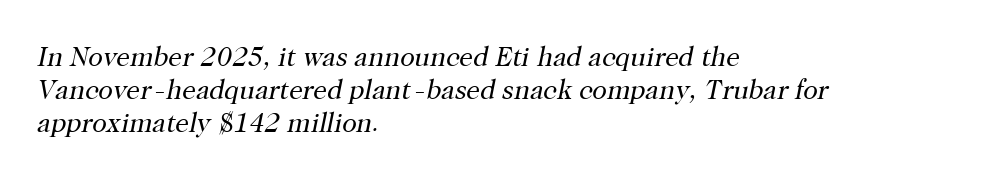
Plain, unruled lines of type. The typography opts for an oblique posture over an upright one. Default kerning and tracking; the words read as compact shapes. The setting favours the left margin, as ordinary paragraphs usually do. The strokes carry an ordinary text weight at most.
